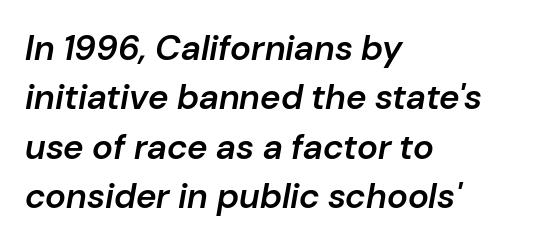
The image shows 35 px semibold type, italic (leaning right); set left-aligned, normal line spacing (1.41x), normal letter spacing, not underlined; low stroke contrast and a medium x-height.
